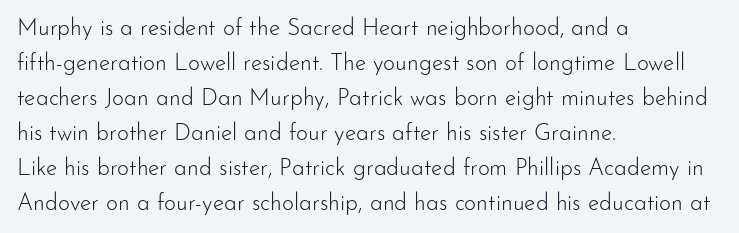
The image shows 23 px text type, upright; set left-aligned, normal line spacing (1.52x), normal letter spacing, not underlined.
